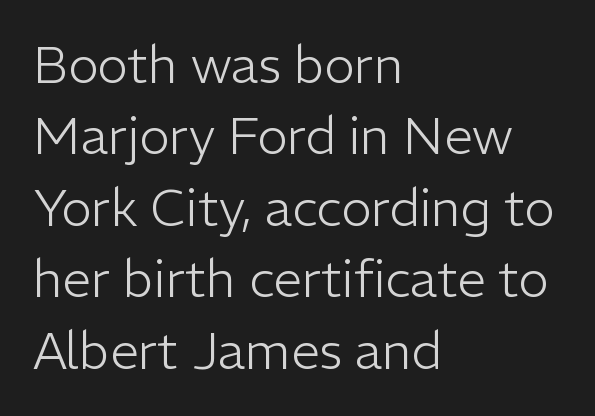
{"serif": "no", "italic": "no", "bold": "no", "weight": "light", "width": "normal", "stroke_contrast": "low", "x_height": "medium", "monospaced": "no", "underline": "no", "align": "left", "line_spacing": "normal", "line_spacing_ratio": 1.4, "letter_spacing": "normal", "letter_spacing_em": 0.0, "glyph_px": 51}
